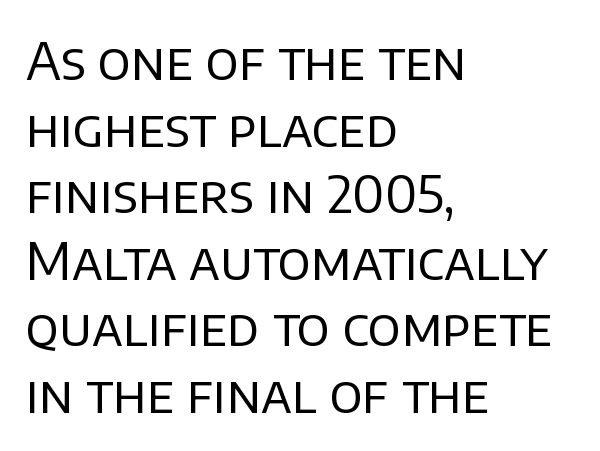
Q: Is the text bold? A: No.
Q: Is the text italic (slanted)? A: No, it is upright.
Q: Is the typeface a serif or a sans-serif typeface? A: Sans-serif.
Q: Is the text underlined? A: No.
Q: How is the paragraph aligned? A: Left-aligned.
Q: Is the spacing between letters normal or unusually wide? A: Normal.
Q: Is the spacing between lines tight, normal or loose? A: Normal.
Q: Width (condensed, normal, or wide)? A: Normal.
Q: Stroke contrast? A: Low.
Q: x-height? A: Large.
Q: Monospaced? A: No.
